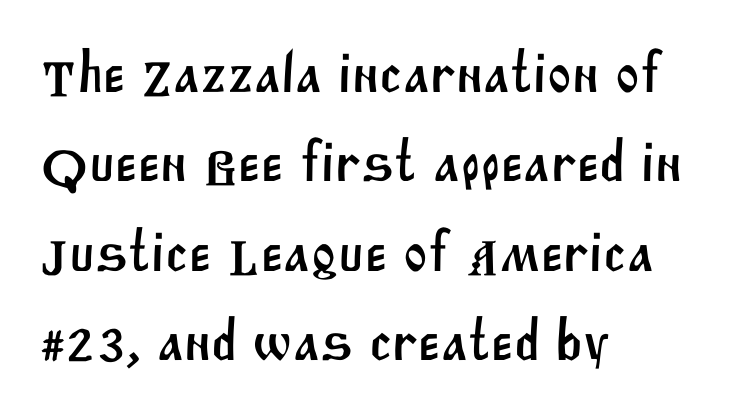
Q: Is the typeface a serif or a sans-serif typeface? A: Sans-serif.
Q: Is the text underlined? A: No.
Q: How is the paragraph aligned? A: Left-aligned.
Q: Is the spacing between letters normal or unusually wide? A: Normal.
Q: Is the spacing between lines tight, normal or loose? A: Normal.
Q: Width (condensed, normal, or wide)? A: Normal.
Q: Stroke contrast? A: Medium.
Q: x-height? A: Large.
Q: Monospaced? A: No.
